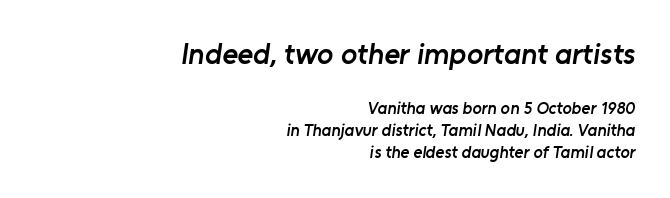
{"serif": "no", "bold": "semi", "weight": "semibold", "width": "normal", "stroke_contrast": "low", "x_height": "medium", "monospaced": "no", "underline": "no", "align": "right", "line_spacing": "normal", "line_spacing_ratio": 1.28, "letter_spacing": "normal", "letter_spacing_em": 0.0, "larger_block": "first", "size_ratio": 1.76, "glyph_px": 30}
